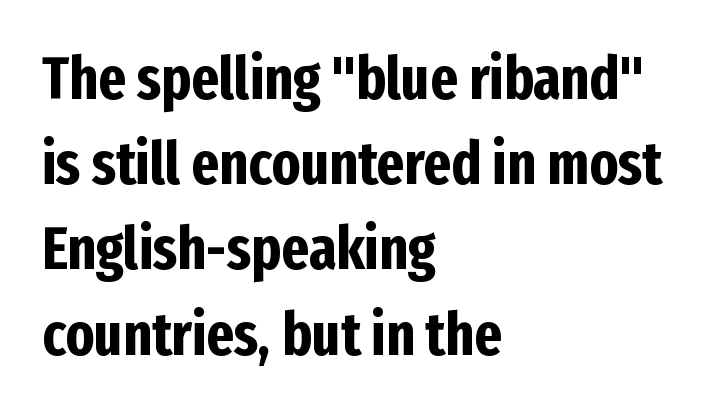
Q: Is the text bold? A: Yes.
Q: Is the text italic (slanted)? A: No, it is upright.
Q: Is the typeface a serif or a sans-serif typeface? A: Sans-serif.
Q: Is the text underlined? A: No.
Q: How is the paragraph aligned? A: Left-aligned.
Q: Is the spacing between letters normal or unusually wide? A: Normal.
Q: Is the spacing between lines tight, normal or loose? A: Normal.
Q: Width (condensed, normal, or wide)? A: Condensed.
Q: Stroke contrast? A: Low.
Q: x-height? A: Medium.
Q: Monospaced? A: No.
